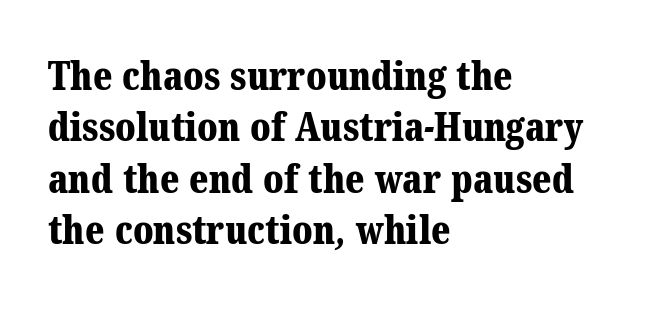
The image shows 39 px bold serif type; set left-aligned, normal line spacing (1.32x), normal letter spacing, not underlined; medium stroke contrast and a medium x-height.
